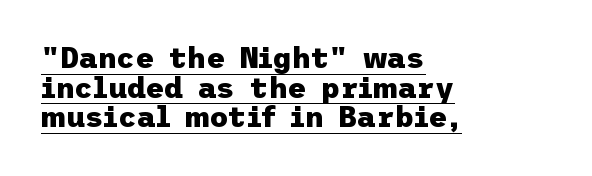
{"serif": "no", "italic": "no", "bold": "yes", "weight": "heavy", "width": "normal", "stroke_contrast": "low", "x_height": "medium", "underline": "yes", "align": "left", "line_spacing": "tight", "line_spacing_ratio": 1.02, "letter_spacing": "normal", "letter_spacing_em": 0.0, "glyph_px": 29}
